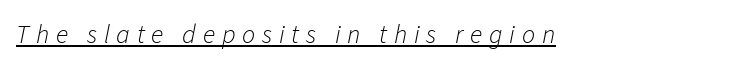
{"italic": "yes", "lean": "right", "slant_degrees": 11, "bold": "no", "underline": "yes", "letter_spacing": "wide", "letter_spacing_em": 0.26, "glyph_px": 26}
